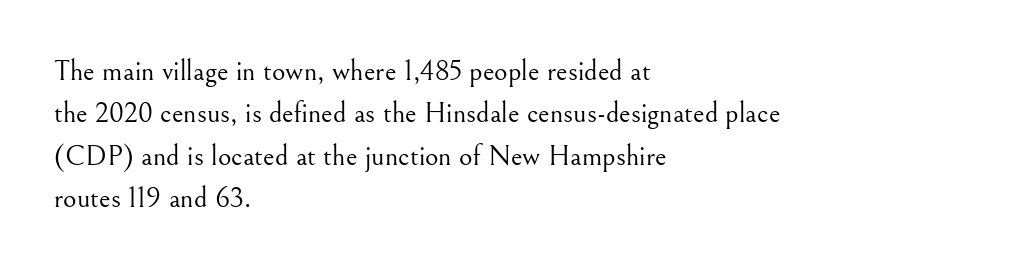
{"serif": "yes", "italic": "no", "bold": "no", "weight": "light", "width": "normal", "stroke_contrast": "medium", "x_height": "small", "monospaced": "no", "underline": "no", "align": "left", "line_spacing": "normal", "line_spacing_ratio": 1.46, "letter_spacing": "normal", "letter_spacing_em": 0.0, "glyph_px": 29}
